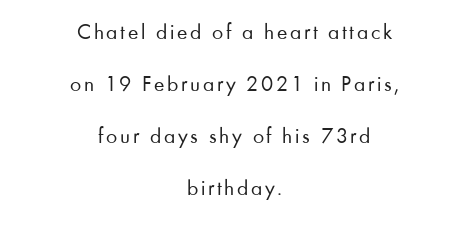
The image shows 22 px text type, upright; set centered, loose line spacing (2.37x), not underlined.
